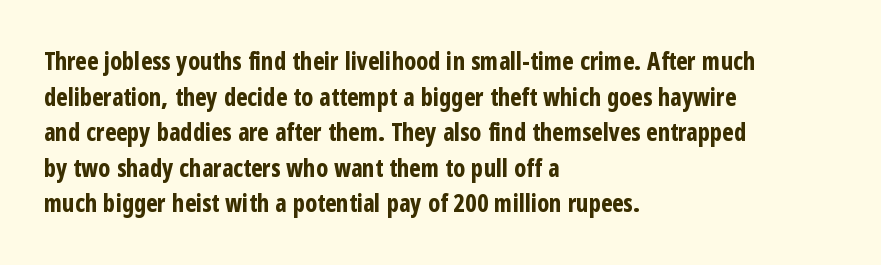
The image shows 24 px bold type, upright; set left-aligned, normal line spacing (1.48x), normal letter spacing, not underlined.
